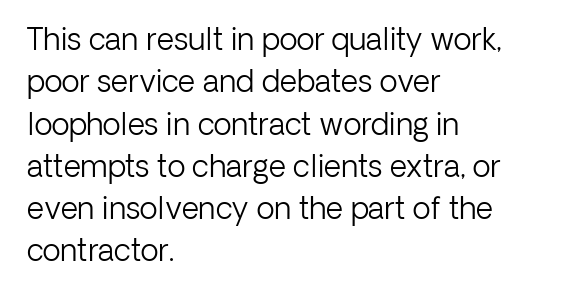
{"serif": "no", "italic": "no", "bold": "no", "weight": "light", "width": "normal", "stroke_contrast": "low", "x_height": "medium", "monospaced": "no", "underline": "no", "align": "left", "line_spacing": "normal", "line_spacing_ratio": 1.41, "letter_spacing": "normal", "letter_spacing_em": 0.0, "glyph_px": 30}
